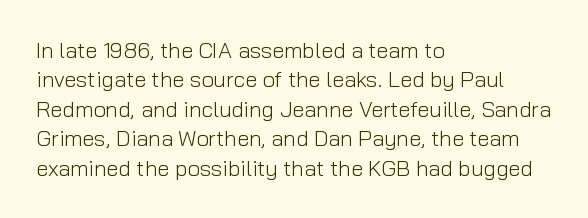
Bare-footed words on every line. Every stem runs plumb, perpendicular to the baseline. The typesetting does not lean heavy: it is not bold. Tracking value appears to be zero — textbook default spacing. The vertical gap from one line to the next is medium.
